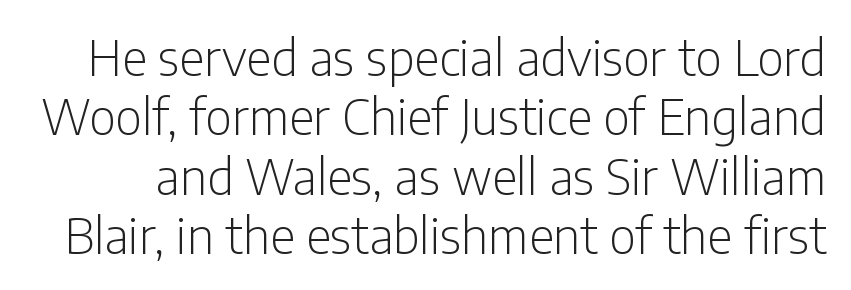
You could not count columns in this text — the font is proportionally spaced. The zone under the glyphs is completely vacant. Is the type heavy? It reads as light-to-regular instead. Rendered with straight, roman letterforms.
